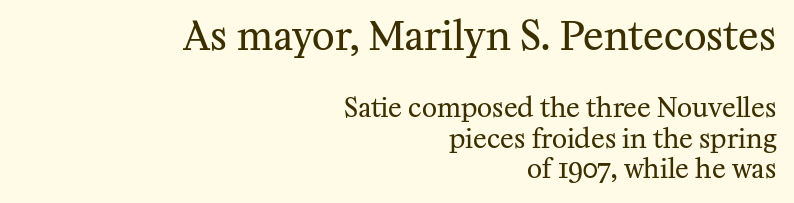
{"serif": "yes", "italic": "no", "bold": "no", "weight": "regular", "width": "normal", "stroke_contrast": "medium", "x_height": "medium", "monospaced": "no", "underline": "no", "align": "right", "line_spacing_ratio": 1.19, "letter_spacing": "normal", "letter_spacing_em": 0.0, "larger_block": "first", "size_ratio": 1.5, "glyph_px": 39}
